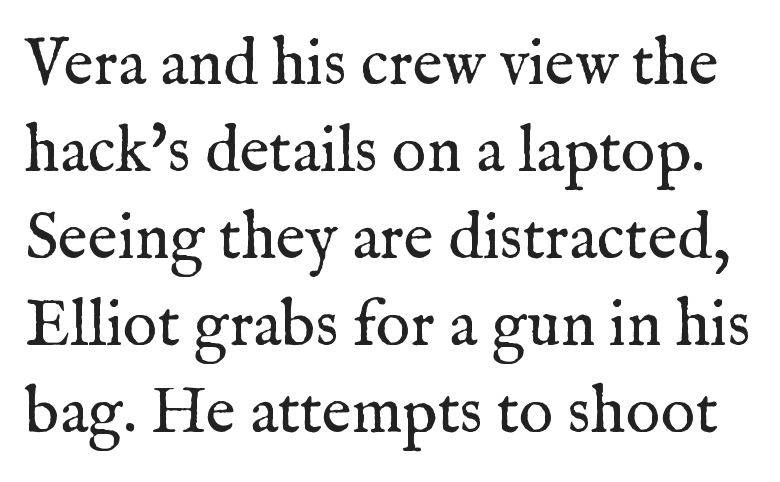
The strokes carry an ordinary text weight at most. Quick note: interline space is typical. This sample has the flowing, uneven cadence of proportional lettering. Typographically, this falls in the serif category. Ascenders rise straight up at ninety degrees. This rendering features lettering with no underline.
